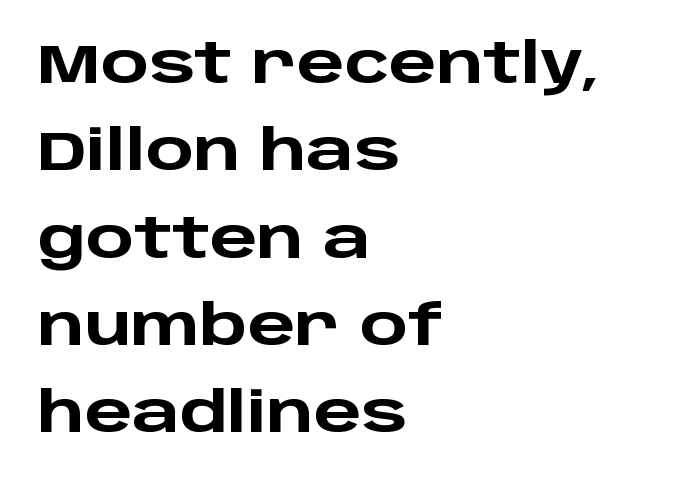
Q: Is the text bold? A: Yes.
Q: Is the text italic (slanted)? A: No, it is upright.
Q: Is the typeface a serif or a sans-serif typeface? A: Sans-serif.
Q: Is the text underlined? A: No.
Q: How is the paragraph aligned? A: Left-aligned.
Q: Is the spacing between letters normal or unusually wide? A: Normal.
Q: Is the spacing between lines tight, normal or loose? A: Normal.
Q: Width (condensed, normal, or wide)? A: Wide.
Q: Stroke contrast? A: Low.
Q: x-height? A: Large.
Q: Monospaced? A: No.
